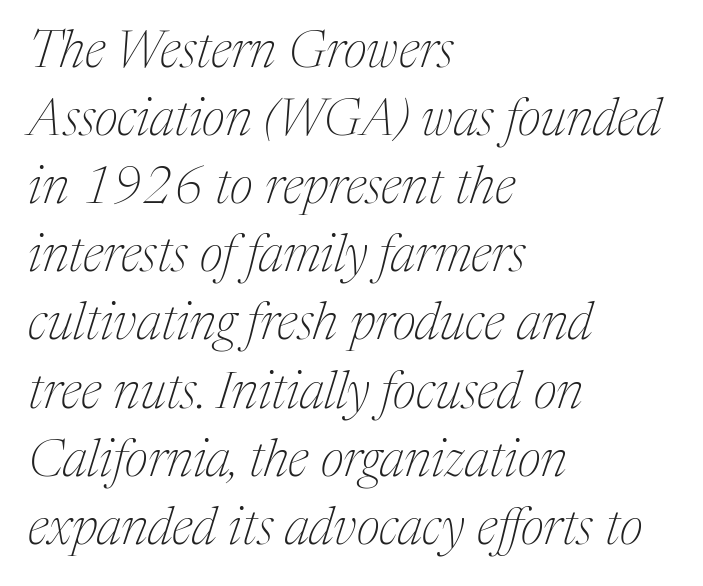
Are there feet on the stems? There are — it's a serif. Summary of weight: not heavy and not bold. One glance says typical: line gaps are just what's usual. Rule under the text: the space is simply empty. Note the varied advance widths — an 'i' is clearly narrower than an 'm'.
